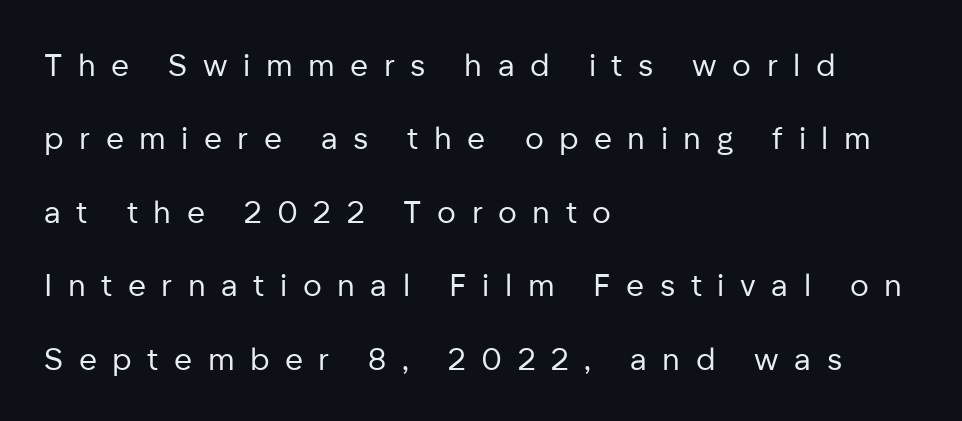
The image shows 31 px regular-weight sans-serif type, upright; set left-aligned, loose line spacing (2.37x), unusually wide letter spacing (+0.5 em), not underlined; low stroke contrast and a medium x-height.
